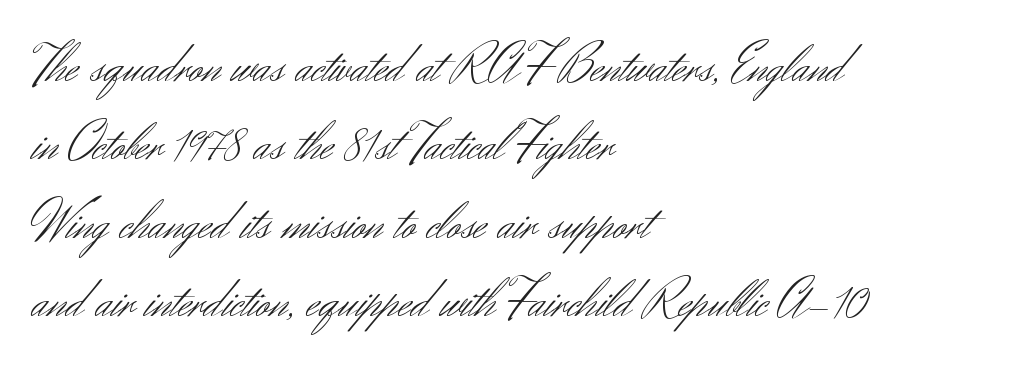
Q: Is the text bold? A: No.
Q: Is the text italic (slanted)? A: Yes.
Q: Is the typeface a serif or a sans-serif typeface? A: Sans-serif.
Q: Is the text underlined? A: No.
Q: How is the paragraph aligned? A: Left-aligned.
Q: Is the spacing between letters normal or unusually wide? A: Normal.
Q: Is the spacing between lines tight, normal or loose? A: Normal.
Q: Width (condensed, normal, or wide)? A: Normal.
Q: Stroke contrast? A: Medium.
Q: x-height? A: Small.
Q: Monospaced? A: No.
